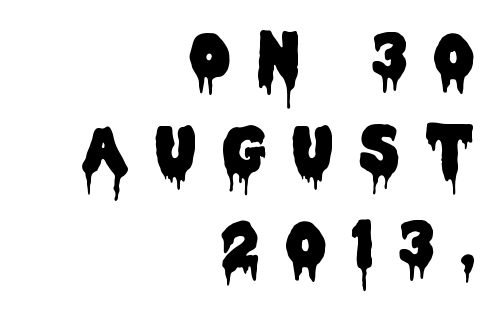
{"serif": "no", "italic": "no", "width": "condensed", "stroke_contrast": "low", "x_height": "large", "monospaced": "no", "underline": "no", "align": "right", "line_spacing": "normal", "line_spacing_ratio": 1.52, "letter_spacing": "wide", "letter_spacing_em": 0.43, "glyph_px": 62}
